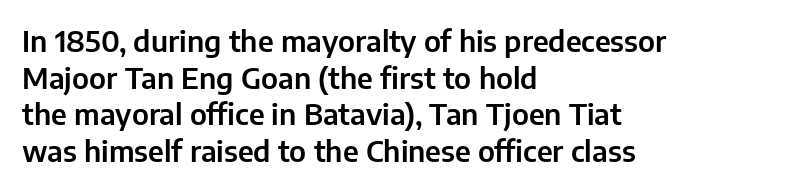
Q: Is the text italic (slanted)? A: No, it is upright.
Q: Is the typeface a serif or a sans-serif typeface? A: Sans-serif.
Q: Is the text underlined? A: No.
Q: How is the paragraph aligned? A: Left-aligned.
Q: Is the spacing between letters normal or unusually wide? A: Normal.
Q: Is the spacing between lines tight, normal or loose? A: Normal.
Q: Width (condensed, normal, or wide)? A: Normal.
Q: Stroke contrast? A: Low.
Q: x-height? A: Medium.
Q: Monospaced? A: No.
